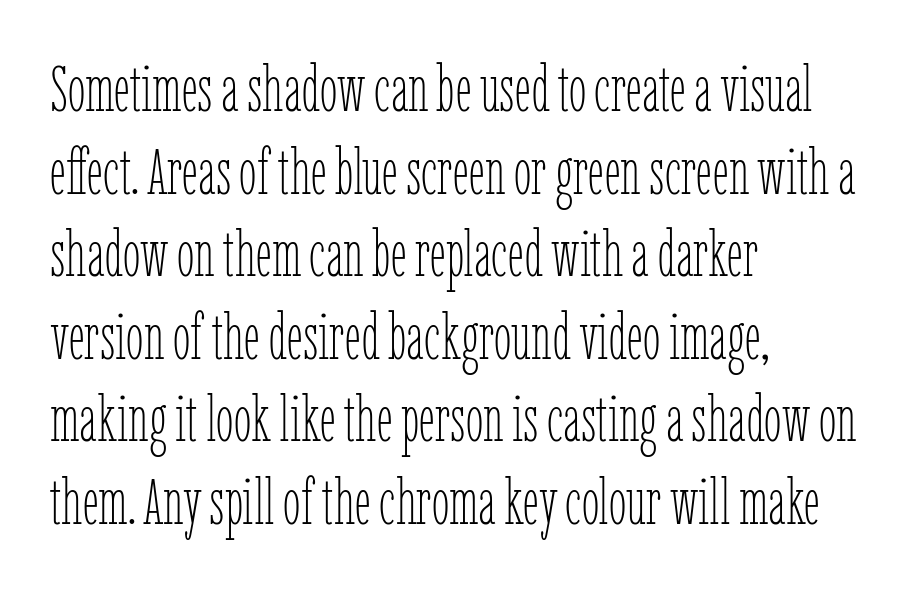
{"italic": "no", "bold": "no", "weight": "thin", "width": "condensed", "stroke_contrast": "low", "x_height": "medium", "monospaced": "no", "underline": "no", "align": "left", "line_spacing": "normal", "line_spacing_ratio": 1.29, "letter_spacing": "normal", "letter_spacing_em": 0.0, "glyph_px": 64}
